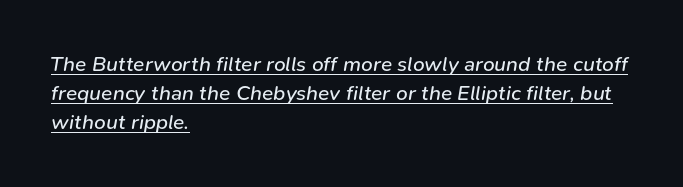
Q: Is the text bold? A: No.
Q: Is the text italic (slanted)? A: Yes, it leans right by about 9 degrees.
Q: Is the text underlined? A: Yes.
Q: How is the paragraph aligned? A: Left-aligned.
Q: Is the spacing between letters normal or unusually wide? A: Normal.
Q: Is the spacing between lines tight, normal or loose? A: Normal.
